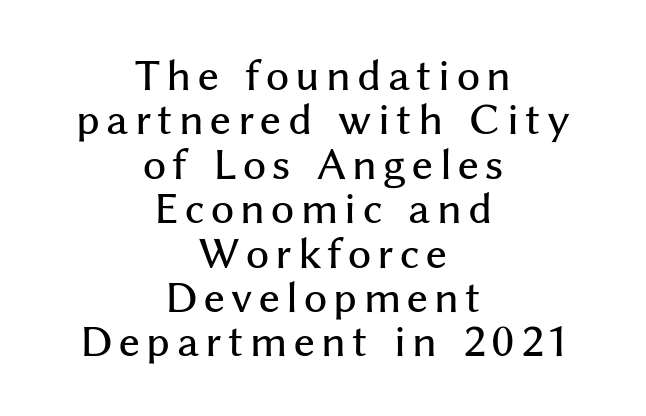
{"serif": "no", "italic": "no", "width": "normal", "stroke_contrast": "medium", "x_height": "medium", "monospaced": "no", "underline": "no", "align": "center", "line_spacing": "tight", "line_spacing_ratio": 1.11, "glyph_px": 40}
